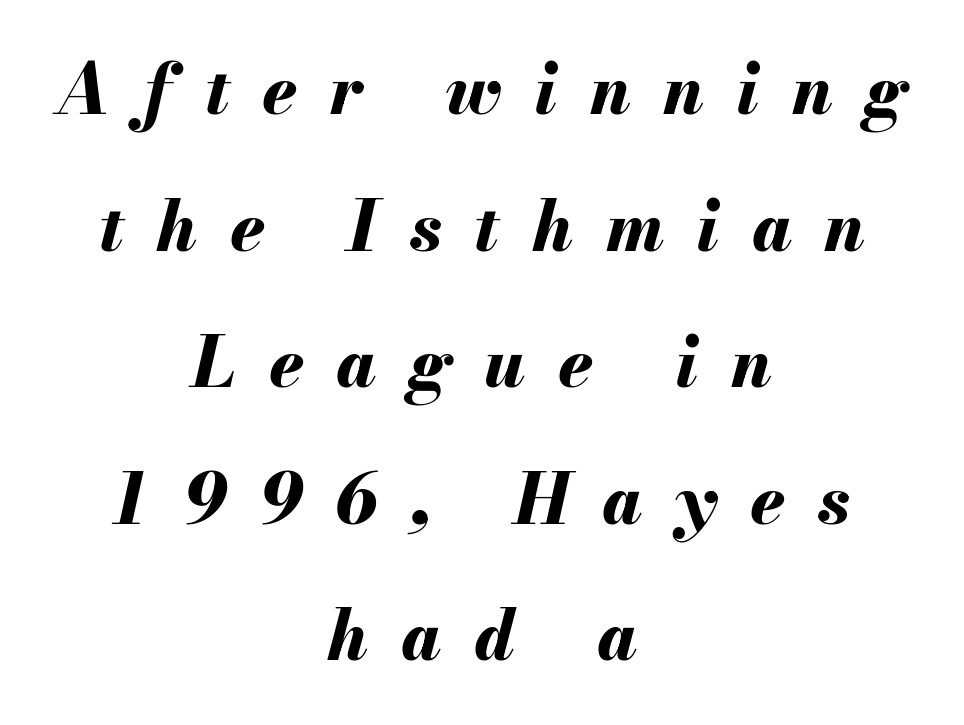
Q: Is the text bold? A: Yes.
Q: Is the text italic (slanted)? A: Yes, it leans right by about 13 degrees.
Q: Is the text underlined? A: No.
Q: How is the paragraph aligned? A: Centered.
Q: Is the spacing between letters normal or unusually wide? A: Unusually wide.
Q: Is the spacing between lines tight, normal or loose? A: Loose.
Q: Width (condensed, normal, or wide)? A: Normal.
Q: Stroke contrast? A: Medium.
Q: x-height? A: Small.
Q: Monospaced? A: No.
